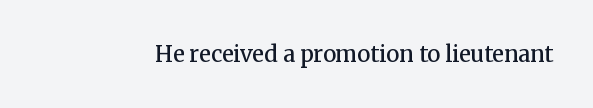
Q: Is the text bold? A: Semi-bold.
Q: Is the text italic (slanted)? A: No, it is upright.
Q: Is the text underlined? A: No.
Q: Is the spacing between letters normal or unusually wide? A: Normal.
